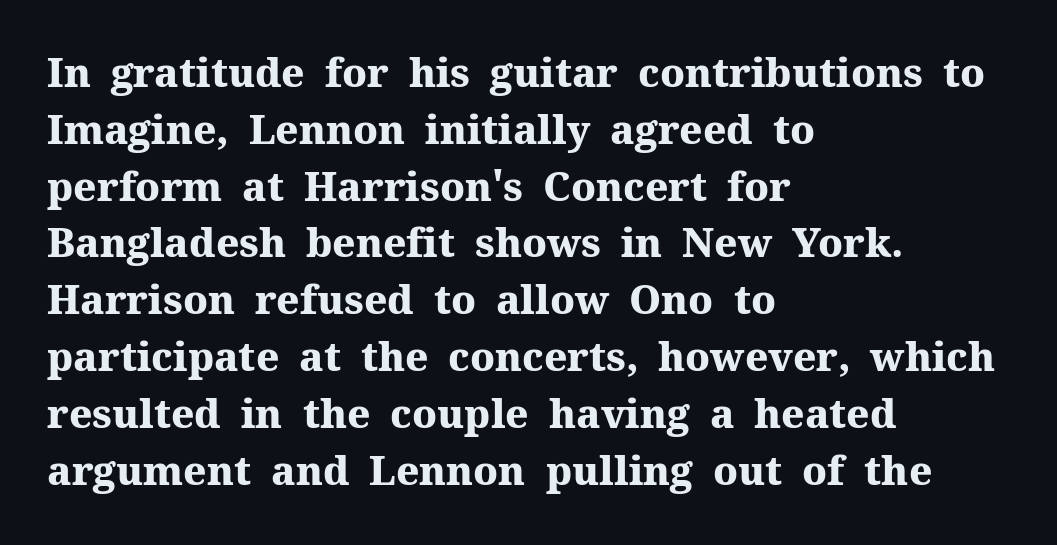
Q: Is the text bold? A: Yes.
Q: Is the text italic (slanted)? A: No, it is upright.
Q: Is the typeface a serif or a sans-serif typeface? A: Serif.
Q: Is the text underlined? A: No.
Q: How is the paragraph aligned? A: Left-aligned.
Q: Is the spacing between letters normal or unusually wide? A: Normal.
Q: Is the spacing between lines tight, normal or loose? A: Normal.
Q: Width (condensed, normal, or wide)? A: Normal.
Q: Stroke contrast? A: Medium.
Q: x-height? A: Medium.
Q: Monospaced? A: No.
